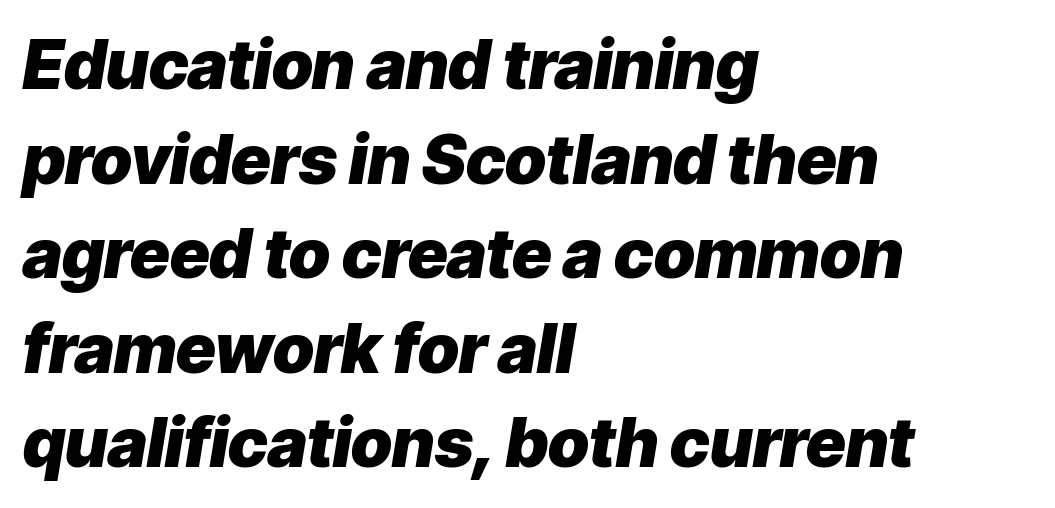
Underline: absent. Stroke thickness is high; the sample reads as a true bold. You could not count columns in this text — the font is proportionally spaced. Honestly, the row spacing looks completely unremarkable.
